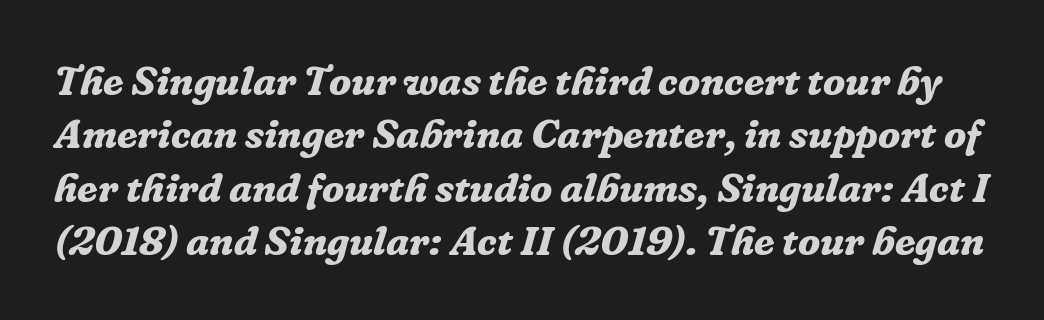
The image shows 41 px bold serif type, italic (leaning right); set normal line spacing (1.3x), normal letter spacing, not underlined; low stroke contrast and a medium x-height.
